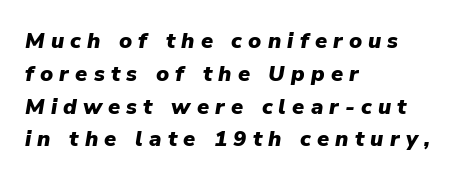
Letters rest on an invisible, unmarked baseline. The passage shown leans; its letterforms are oblique. The font is running at its bold setting. A typesetter would call this heavily tracked-out type.
